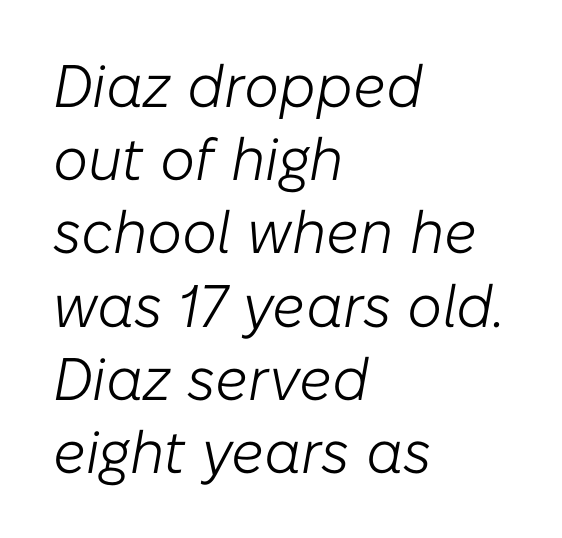
The letters look calm and open, with moderate or lighter stems. The words here are not underlined. The rendering keeps characters at their native spacing. Spacing verdict: proportional, widths tailored to each character.
